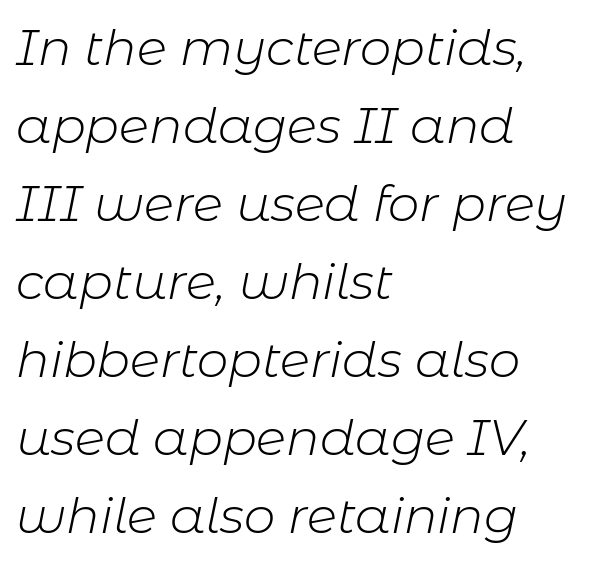
The designer left line spacing at the default. This reads as an unemphasized weight, regular at the heaviest. The passage shown is typed in a proportional face where columns would drift. The text carries the slant typical of an italic or oblique font.
